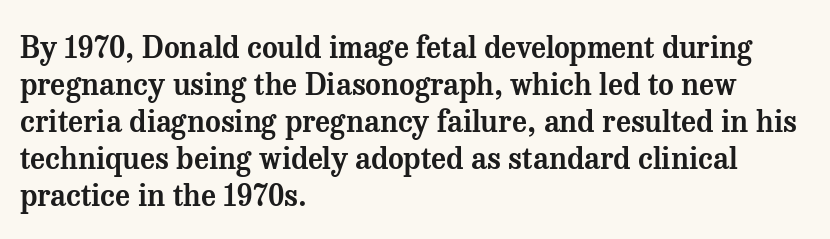
Q: Is the text italic (slanted)? A: No, it is upright.
Q: Is the typeface a serif or a sans-serif typeface? A: Serif.
Q: Is the text underlined? A: No.
Q: How is the paragraph aligned? A: Left-aligned.
Q: Is the spacing between letters normal or unusually wide? A: Normal.
Q: Width (condensed, normal, or wide)? A: Normal.
Q: Stroke contrast? A: Medium.
Q: x-height? A: Medium.
Q: Monospaced? A: No.
